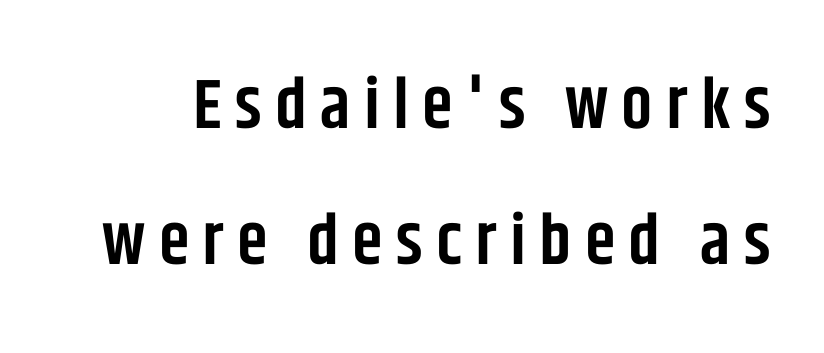
Q: Is the text bold? A: Semi-bold.
Q: Is the text italic (slanted)? A: No, it is upright.
Q: Is the typeface a serif or a sans-serif typeface? A: Sans-serif.
Q: Is the text underlined? A: No.
Q: Is the spacing between lines tight, normal or loose? A: Loose.
Q: Width (condensed, normal, or wide)? A: Condensed.
Q: Stroke contrast? A: Low.
Q: x-height? A: Large.
Q: Monospaced? A: No.
